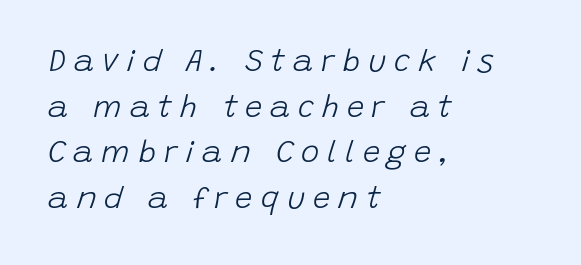
This sample is left-justified, so line endings fall wherever the words run out. The passage shown is typed in a proportional face where columns would drift. Is the type heavy? It reads as light-to-regular instead. The tracking jumps out immediately: characters are airy and widely separated. Plain, unruled lines of type. Successive baselines arrive at the customary interval.
